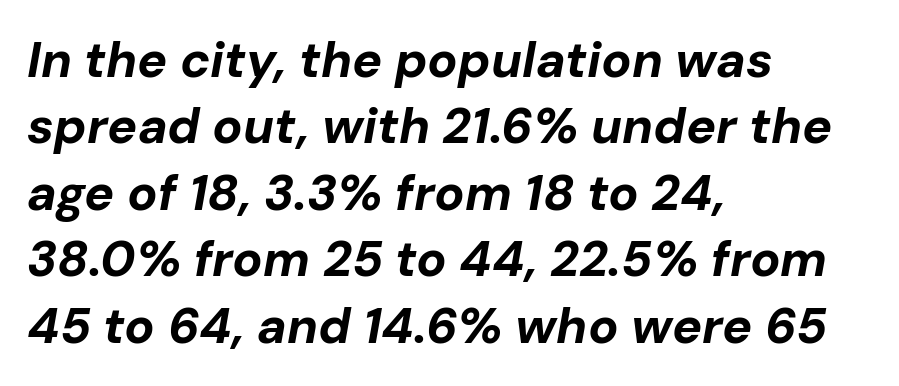
Short and long lines alike share a common starting point at left. The words here are not underlined. In terms of weight, the rendering is a true, heavy bold. In terms of leading, this rendering sits right in the middle.
